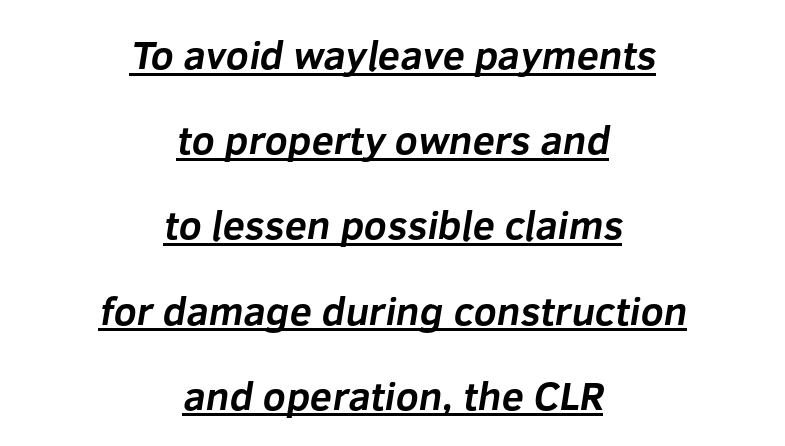
The image shows 40 px bold sans-serif type; set centered, loose line spacing (2.13x), normal letter spacing, underlined; low stroke contrast and a medium x-height.
